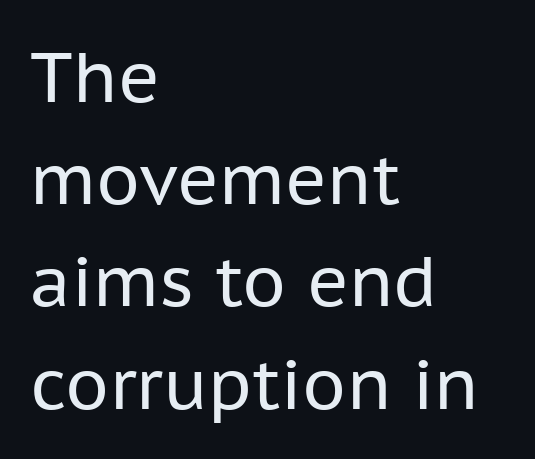
{"serif": "no", "italic": "no", "bold": "no", "weight": "regular", "width": "normal", "stroke_contrast": "low", "x_height": "medium", "monospaced": "no", "underline": "no", "align": "left", "line_spacing": "normal", "line_spacing_ratio": 1.46, "letter_spacing": "normal", "letter_spacing_em": 0.0, "glyph_px": 70}
